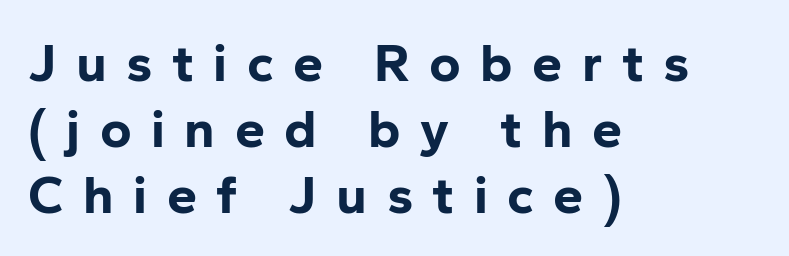
The image shows 54 px bold sans-serif type, upright; set left-aligned, line spacing 1.22x, unusually wide letter spacing (+0.36 em), not underlined; low stroke contrast and a medium x-height.
